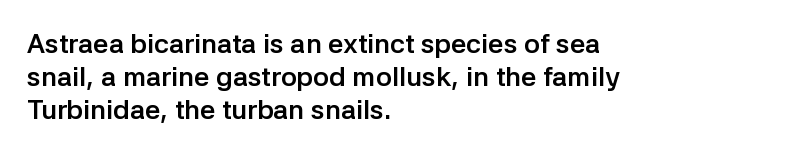
The image shows 27 px bold type, upright; set left-aligned, line spacing 1.22x, normal letter spacing, not underlined.
